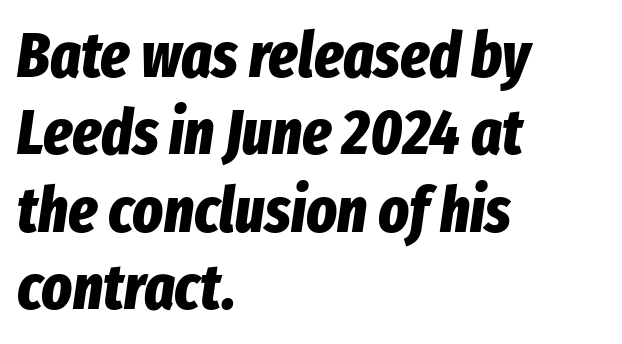
The image shows 64 px bold, condensed type, italic (leaning right); set left-aligned, line spacing 1.21x, normal letter spacing, not underlined; low stroke contrast and a medium x-height.
